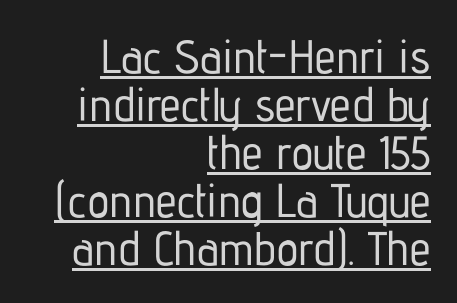
Q: Is the text italic (slanted)? A: No, it is upright.
Q: Is the typeface a serif or a sans-serif typeface? A: Sans-serif.
Q: Is the text underlined? A: Yes.
Q: How is the paragraph aligned? A: Right-aligned.
Q: Is the spacing between letters normal or unusually wide? A: Normal.
Q: Is the spacing between lines tight, normal or loose? A: Tight.
Q: Width (condensed, normal, or wide)? A: Condensed.
Q: Stroke contrast? A: Low.
Q: x-height? A: Medium.
Q: Monospaced? A: No.
